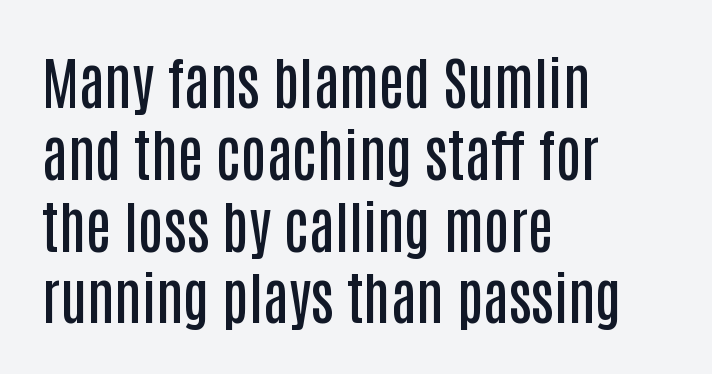
Q: Is the text bold? A: Semi-bold.
Q: Is the text italic (slanted)? A: No, it is upright.
Q: Is the typeface a serif or a sans-serif typeface? A: Sans-serif.
Q: Is the text underlined? A: No.
Q: How is the paragraph aligned? A: Left-aligned.
Q: Is the spacing between letters normal or unusually wide? A: Normal.
Q: Is the spacing between lines tight, normal or loose? A: Normal.
Q: Width (condensed, normal, or wide)? A: Condensed.
Q: Stroke contrast? A: Low.
Q: x-height? A: Large.
Q: Monospaced? A: No.
